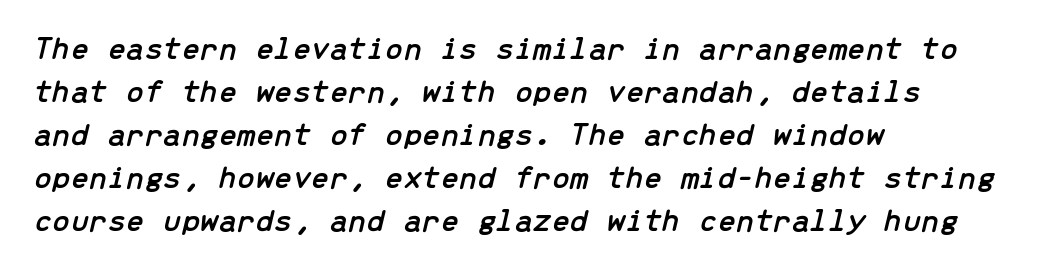
Q: Is the text italic (slanted)? A: Yes, it leans right by about 13 degrees.
Q: Is the text underlined? A: No.
Q: How is the paragraph aligned? A: Left-aligned.
Q: Is the spacing between letters normal or unusually wide? A: Normal.
Q: Is the spacing between lines tight, normal or loose? A: Normal.
Q: Width (condensed, normal, or wide)? A: Normal.
Q: Stroke contrast? A: Low.
Q: x-height? A: Medium.
Q: Monospaced? A: Yes.
